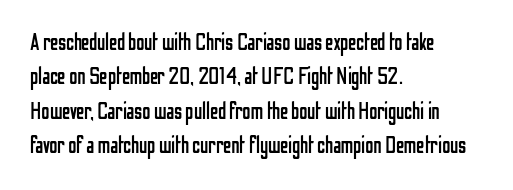
The image shows 23 px text type, upright; set left-aligned, normal line spacing (1.5x), normal letter spacing, not underlined.
